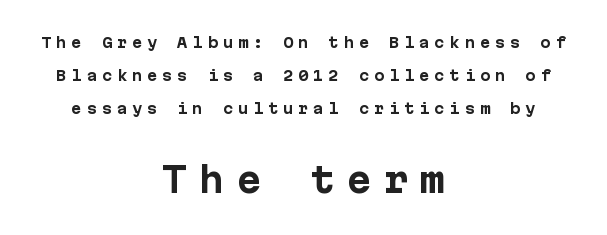
The type family on display is of the sans-serif kind. Every row of glyphs is offset so its center matches the block's center. Think of a typewriter: that constant character pitch is what you see here. Tracking here is generous; glyphs stand well apart from one another. Beneath every word, the page is bare.
